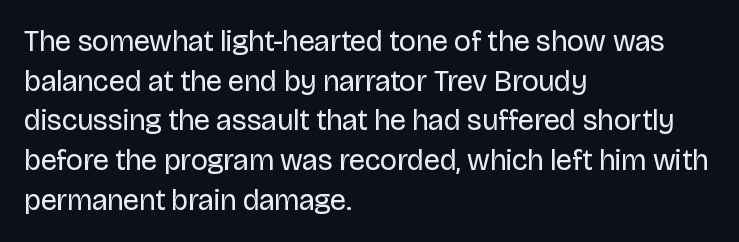
The image shows 29 px regular-weight sans-serif type, upright; set left-aligned, normal line spacing (1.37x), normal letter spacing, not underlined; low stroke contrast and a large x-height.
